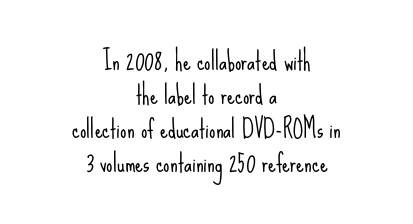
The specimen omits any rule beneath the text block's lines. Is the letter spacing exaggerated? No — it looks like the ordinary default. Stroke mass is kept to a normal reading level or below. This is the regular roman posture of the typeface.
